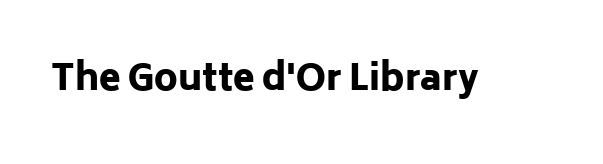
The image shows 35 px heavy sans-serif type, upright; set normal letter spacing, not underlined; low stroke contrast and a medium x-height.
